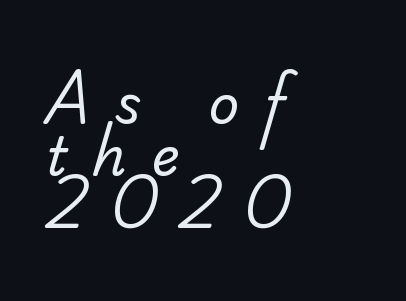
The face used here is proportionally spaced, like ordinary book or web type. The rendering shows small feet on the letterforms — a serif design. All the whitespace from short lines collects on the right. Honestly, there is no underline to notice here at all.
